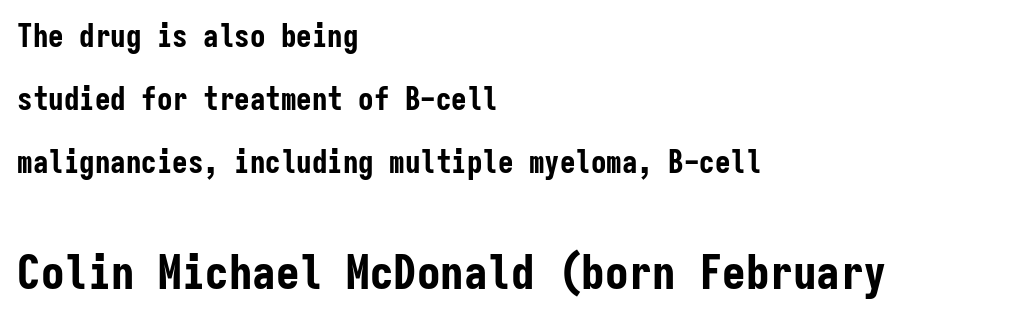
{"serif": "no", "italic": "no", "bold": "yes", "weight": "bold", "width": "condensed", "stroke_contrast": "low", "x_height": "medium", "monospaced": "yes", "underline": "no", "align": "left", "line_spacing": "loose", "line_spacing_ratio": 2.03, "letter_spacing": "normal", "letter_spacing_em": 0.0, "larger_block": "second", "size_ratio": 1.52, "glyph_px": 47}
